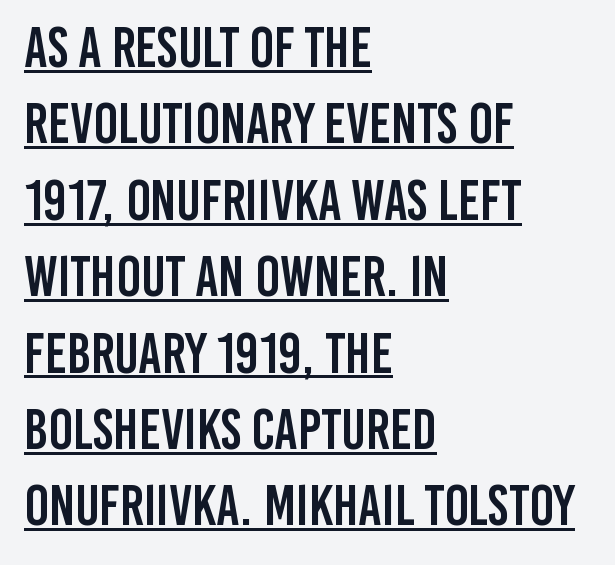
The image shows 57 px condensed sans-serif type, upright; set left-aligned, normal line spacing (1.34x), normal letter spacing, underlined; low stroke contrast and a large x-height.
